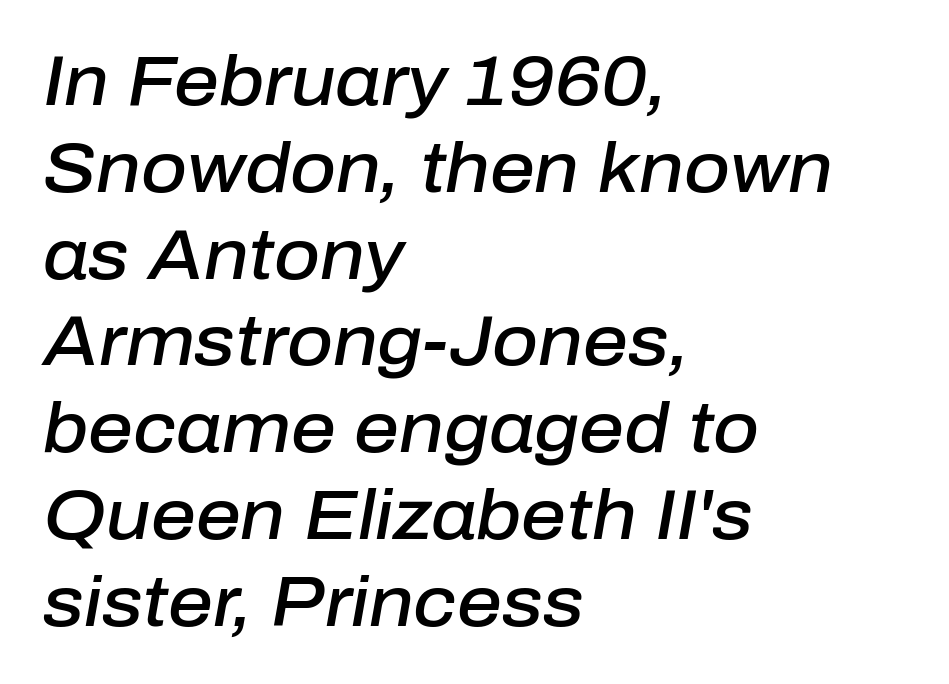
Q: Is the text bold? A: Semi-bold.
Q: Is the text italic (slanted)? A: Yes, it leans right by about 10 degrees.
Q: Is the text underlined? A: No.
Q: How is the paragraph aligned? A: Left-aligned.
Q: Is the spacing between letters normal or unusually wide? A: Normal.
Q: Width (condensed, normal, or wide)? A: Normal.
Q: Stroke contrast? A: Low.
Q: x-height? A: Medium.
Q: Monospaced? A: No.
